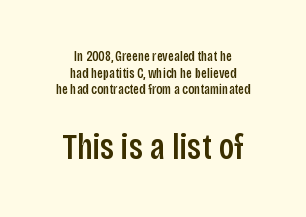
The image shows 36 px condensed sans-serif type, upright; set centered, line spacing 1.18x, normal letter spacing, not underlined; the second (bottom) block is 2.57x larger; low stroke contrast and a large x-height.
